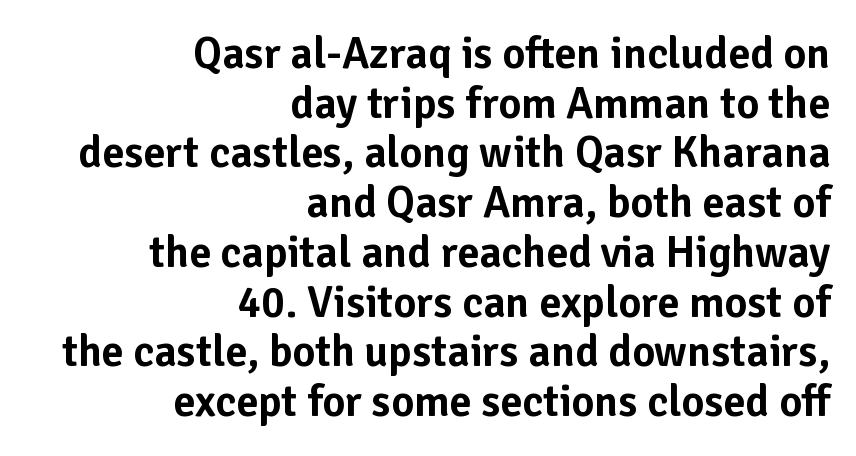
These lines are rendered in a variable-pitch font. Does the type have serifs? No, each stem ends abruptly. The face used here is rendered with its standard letterfit. The zone under the glyphs is completely vacant.
